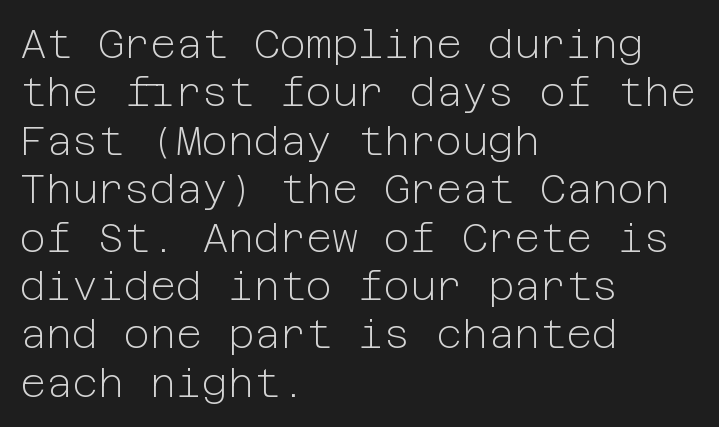
Q: Is the text bold? A: No.
Q: Is the text italic (slanted)? A: No, it is upright.
Q: Is the typeface a serif or a sans-serif typeface? A: Sans-serif.
Q: Is the text underlined? A: No.
Q: How is the paragraph aligned? A: Left-aligned.
Q: Is the spacing between letters normal or unusually wide? A: Normal.
Q: Width (condensed, normal, or wide)? A: Normal.
Q: Stroke contrast? A: Low.
Q: x-height? A: Medium.
